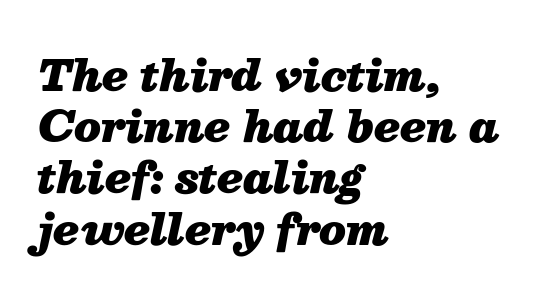
You could call the tracking neutral — neither tight nor loose. A full-strength bold gives these letters their thick strokes. The text carries the slant typical of an italic or oblique font. You could not count columns in this text — the font is proportionally spaced. The strip under each line holds only bare page. Left-aligned paragraph, ragged on the right.
